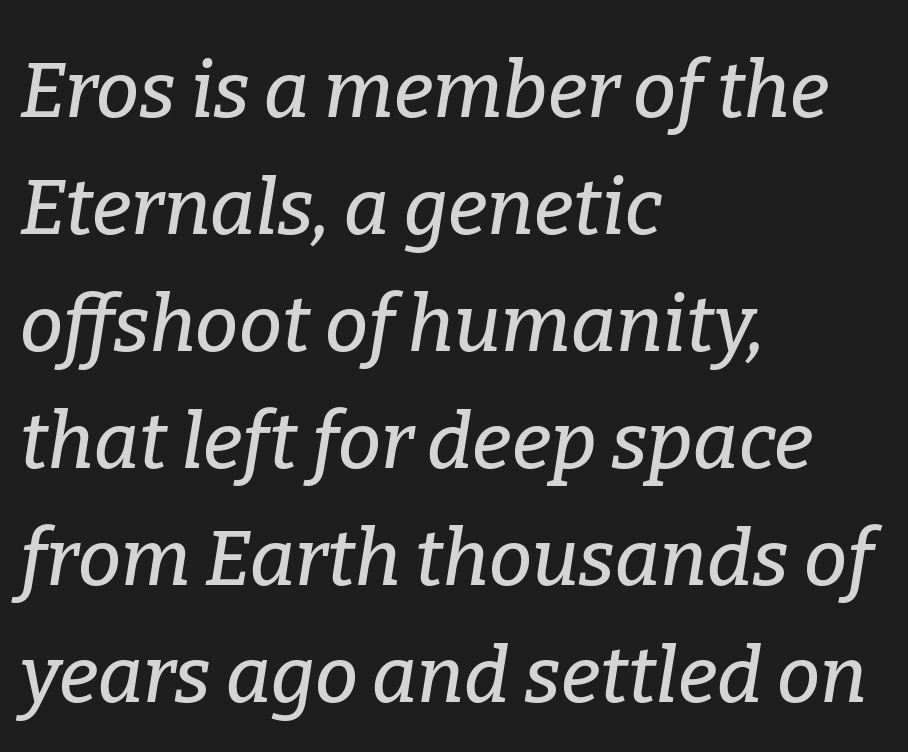
The image shows 77 px serif type, italic (leaning right); set left-aligned, normal line spacing (1.52x), normal letter spacing, not underlined; low stroke contrast and a medium x-height.
